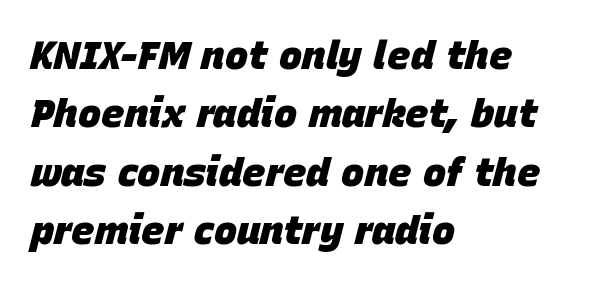
Compared with a centered layout, this one pins lines to the left instead. Words float on clear page, feet unadorned. Notice how the stems are inclined rather than vertical — that's the hallmark of italics. The passage shown is emphatically bold. The rendering keeps characters at their native spacing. The designer left line spacing at the default.
